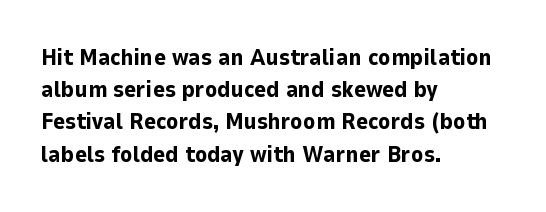
Teacher's note: observe the even left margin — that is flush-left alignment. Tracking here is standard; glyphs follow each other at the usual distance. Horizontal bands of white between lines are of average thickness. Is the type bold? Yes — the strokes are clearly thick and heavy. This is the regular roman posture of the typeface.
